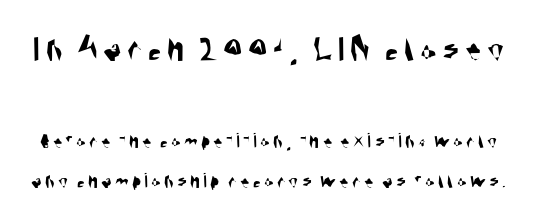
{"serif": "no", "width": "condensed", "stroke_contrast": "medium", "x_height": "large", "monospaced": "no", "underline": "no", "line_spacing_ratio": 1.85, "larger_block": "first", "size_ratio": 1.73, "glyph_px": 38}
